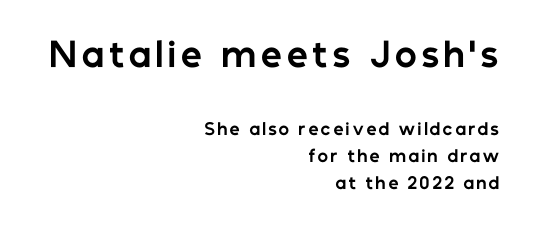
The rendering anchors every line to the right-hand side. I'd call this a sans setting — the letters go barefoot. The sample has been set heavy, in full bold. These two chunks differ in scale, with the top chunk taking the larger measure.
